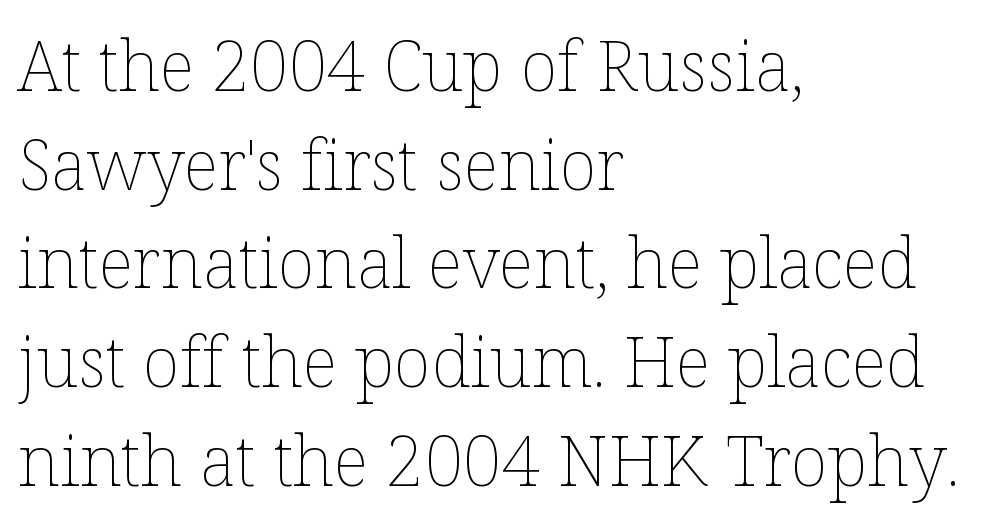
Q: Is the text bold? A: No.
Q: Is the text italic (slanted)? A: No, it is upright.
Q: Is the text underlined? A: No.
Q: How is the paragraph aligned? A: Left-aligned.
Q: Is the spacing between letters normal or unusually wide? A: Normal.
Q: Is the spacing between lines tight, normal or loose? A: Normal.
Q: Width (condensed, normal, or wide)? A: Normal.
Q: Stroke contrast? A: Low.
Q: x-height? A: Medium.
Q: Monospaced? A: No.
